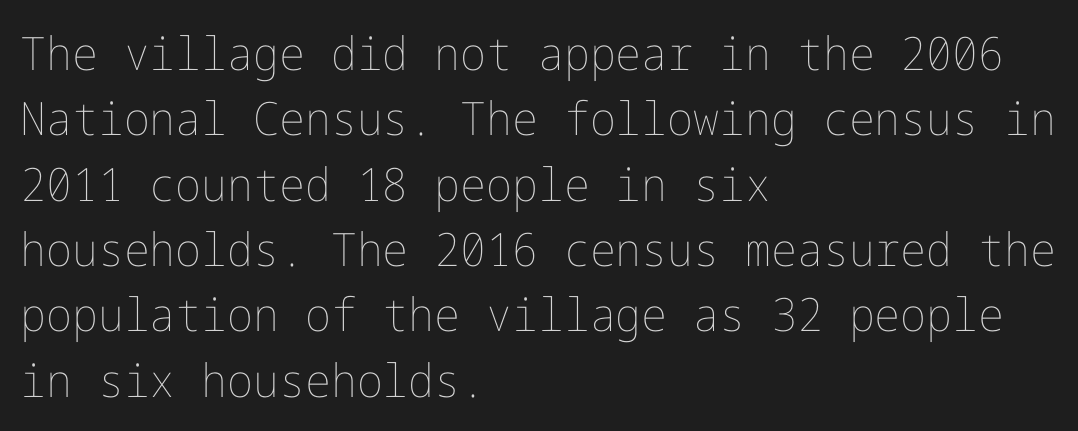
The image shows 46 px thin type, upright; set left-aligned, normal line spacing (1.42x), normal letter spacing, not underlined; low stroke contrast and a medium x-height.
